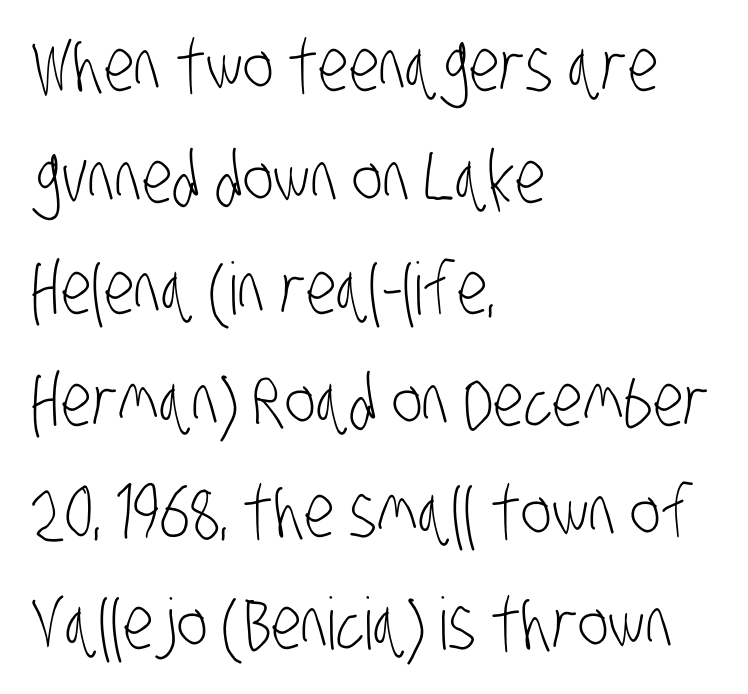
Q: Is the text bold? A: No.
Q: Is the typeface a serif or a sans-serif typeface? A: Sans-serif.
Q: Is the text underlined? A: No.
Q: How is the paragraph aligned? A: Left-aligned.
Q: Is the spacing between letters normal or unusually wide? A: Normal.
Q: Is the spacing between lines tight, normal or loose? A: Normal.
Q: Width (condensed, normal, or wide)? A: Condensed.
Q: Stroke contrast? A: Low.
Q: x-height? A: Large.
Q: Monospaced? A: No.
